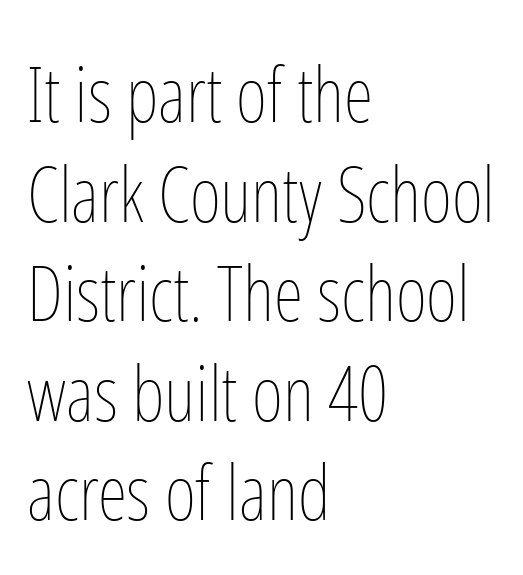
{"italic": "no", "bold": "no", "weight": "thin", "width": "condensed", "stroke_contrast": "low", "x_height": "medium", "monospaced": "no", "underline": "no", "align": "left", "line_spacing": "normal", "line_spacing_ratio": 1.31, "letter_spacing": "normal", "letter_spacing_em": 0.0, "glyph_px": 76}
